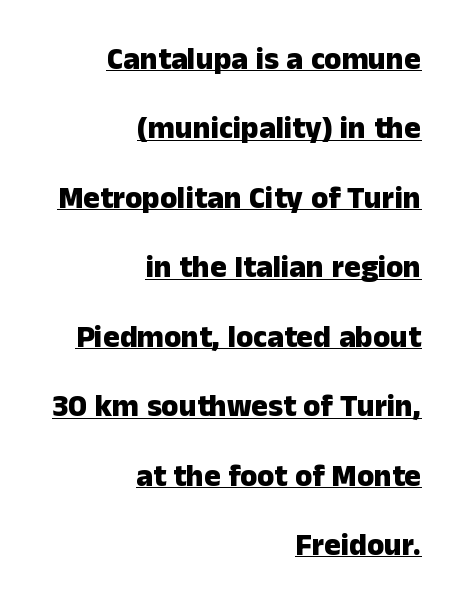
The image shows 31 px heavy sans-serif type, upright; set right-aligned, loose line spacing (2.24x), normal letter spacing, underlined; low stroke contrast and a medium x-height.
